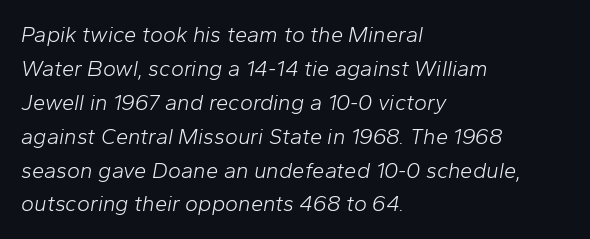
Q: Is the text bold? A: No.
Q: Is the text italic (slanted)? A: Yes, it leans right by about 10 degrees.
Q: Is the text underlined? A: No.
Q: How is the paragraph aligned? A: Left-aligned.
Q: Is the spacing between letters normal or unusually wide? A: Normal.
Q: Is the spacing between lines tight, normal or loose? A: Normal.
